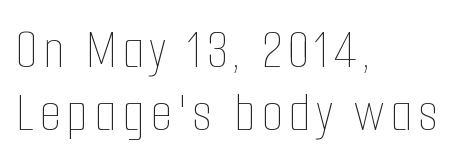
Q: Is the text bold? A: No.
Q: Is the text italic (slanted)? A: No, it is upright.
Q: Is the text underlined? A: No.
Q: How is the paragraph aligned? A: Left-aligned.
Q: Is the spacing between lines tight, normal or loose? A: Tight.
Q: Width (condensed, normal, or wide)? A: Condensed.
Q: Stroke contrast? A: Low.
Q: x-height? A: Medium.
Q: Monospaced? A: No.
